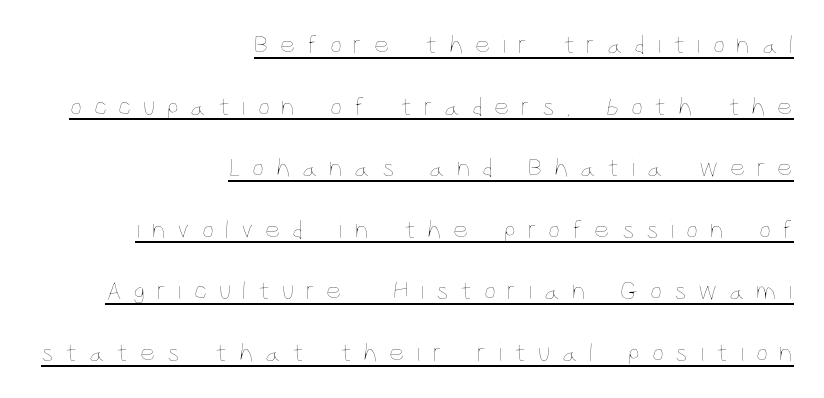
{"italic": "no", "bold": "no", "underline": "yes", "align": "right", "line_spacing": "loose", "line_spacing_ratio": 2.28, "letter_spacing": "wide", "letter_spacing_em": 0.43, "glyph_px": 27}
